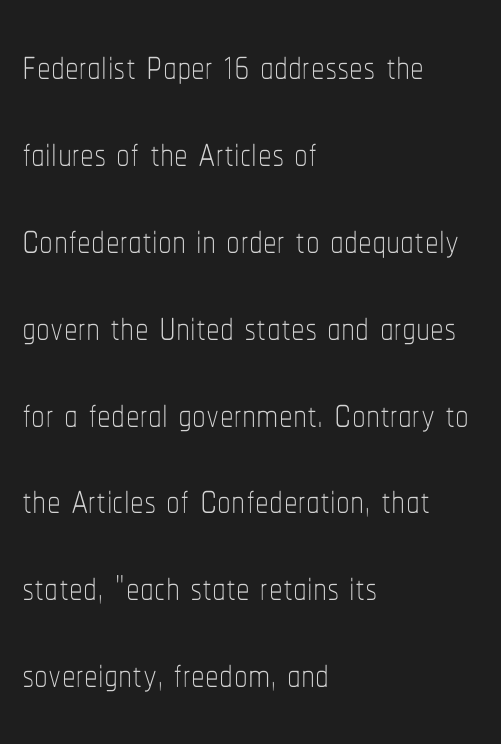
{"italic": "no", "bold": "no", "weight": "thin", "width": "condensed", "stroke_contrast": "low", "x_height": "medium", "monospaced": "no", "underline": "no", "align": "left", "line_spacing": "normal", "line_spacing_ratio": 1.58, "letter_spacing": "normal", "letter_spacing_em": 0.0, "glyph_px": 55}
